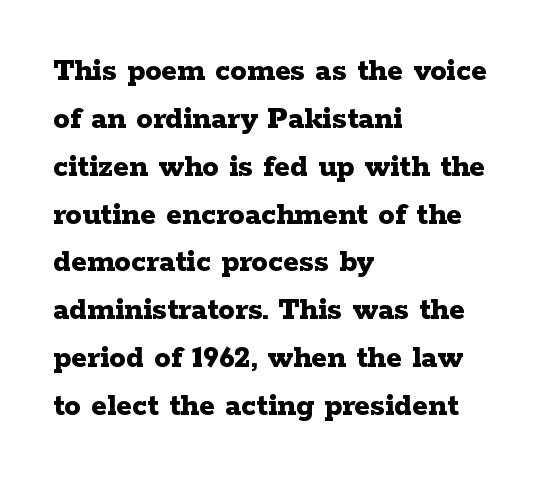
The image shows 33 px bold, wide serif type, upright; set left-aligned, normal line spacing (1.45x), normal letter spacing, not underlined; low stroke contrast and a medium x-height.
